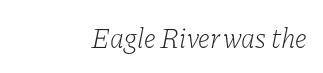
One-word summary of the alignment: right. Each word holds together tightly as a unit, with standard inter-letter gaps. The font is comparable to plain body text, perhaps lighter. The baseline area is clear. The rendering shows small feet on the letterforms — a serif design.
